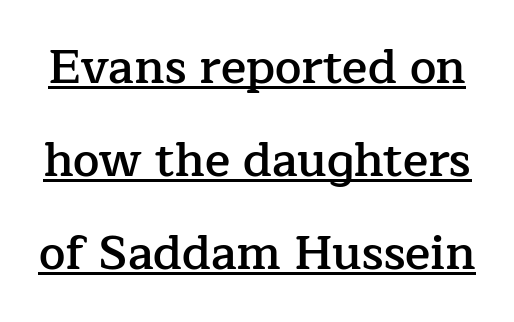
{"serif": "yes", "italic": "no", "bold": "semi", "weight": "semibold", "width": "normal", "stroke_contrast": "low", "x_height": "medium", "monospaced": "no", "underline": "yes", "line_spacing": "loose", "line_spacing_ratio": 1.98, "letter_spacing": "normal", "letter_spacing_em": 0.0, "glyph_px": 47}
